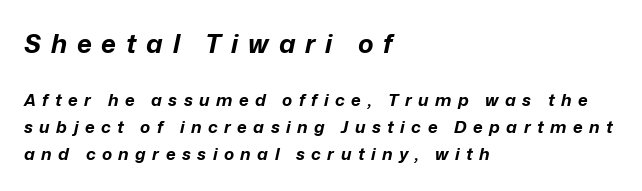
The image shows 26 px bold type, italic (leaning right); set left-aligned, normal line spacing (1.61x), unusually wide letter spacing (+0.38 em), not underlined; the first (top) block is 1.53x larger.
